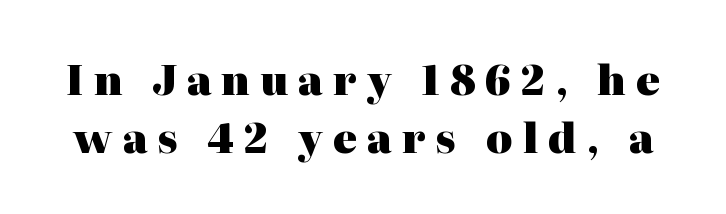
Tracking here is generous; glyphs stand well apart from one another. How would I describe the line gaps? Plain and ordinary. Rendered with straight, roman letterforms. The passage shown is typed in a proportional face where columns would drift. What kind of face is this? One with serifs.
